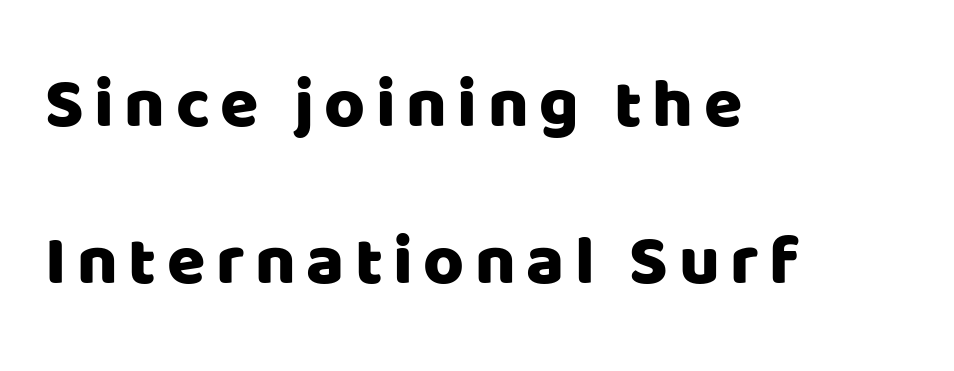
{"serif": "no", "italic": "no", "width": "normal", "stroke_contrast": "low", "x_height": "large", "monospaced": "no", "underline": "no", "align": "left", "line_spacing": "loose", "line_spacing_ratio": 2.24, "glyph_px": 70}
